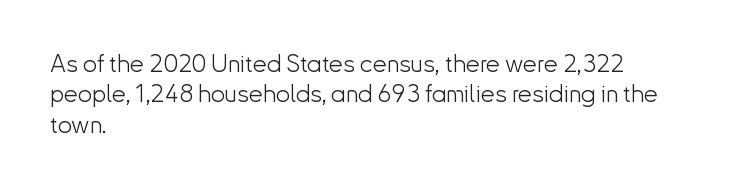
{"italic": "no", "bold": "no", "underline": "no", "align": "left", "line_spacing_ratio": 1.22, "letter_spacing": "normal", "letter_spacing_em": 0.0, "glyph_px": 25}
